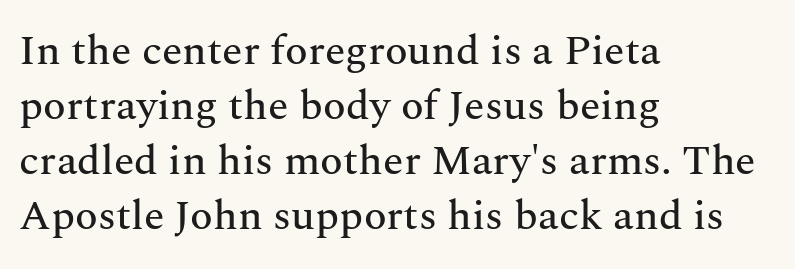
The image shows 42 px serif type, upright; set left-aligned, normal line spacing (1.31x), normal letter spacing, not underlined; medium stroke contrast and a medium x-height.
